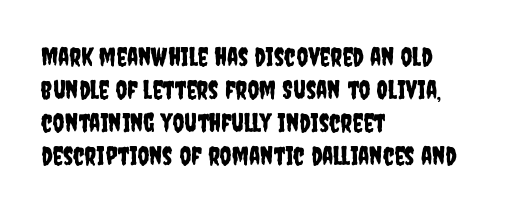
{"italic": "no", "underline": "no", "align": "left", "line_spacing": "normal", "line_spacing_ratio": 1.27, "letter_spacing": "normal", "letter_spacing_em": 0.0, "glyph_px": 26}
